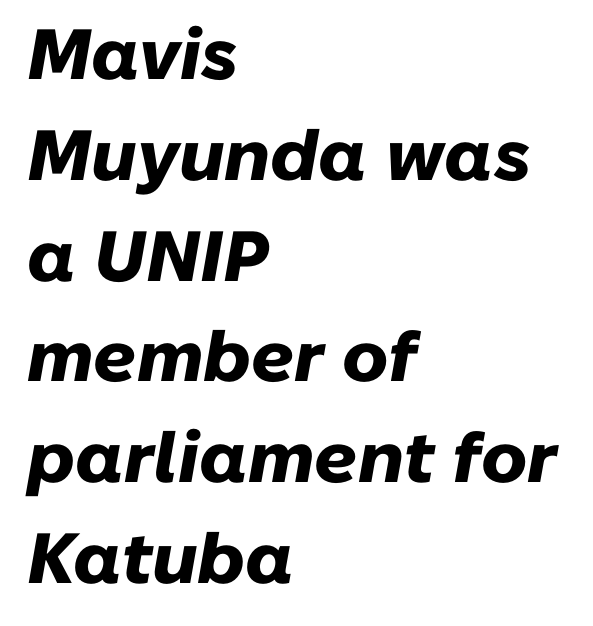
Q: Is the text bold? A: Yes.
Q: Is the text italic (slanted)? A: Yes, it leans right by about 10 degrees.
Q: Is the text underlined? A: No.
Q: How is the paragraph aligned? A: Left-aligned.
Q: Is the spacing between letters normal or unusually wide? A: Normal.
Q: Is the spacing between lines tight, normal or loose? A: Normal.
Q: Width (condensed, normal, or wide)? A: Normal.
Q: Stroke contrast? A: Low.
Q: x-height? A: Medium.
Q: Monospaced? A: No.
